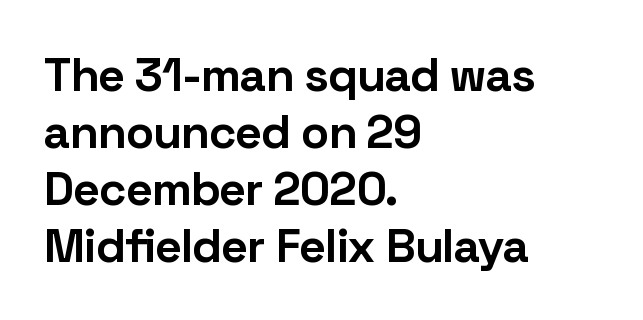
The image shows 47 px bold sans-serif type, upright; set left-aligned, line spacing 1.21x, normal letter spacing, not underlined; low stroke contrast and a medium x-height.
